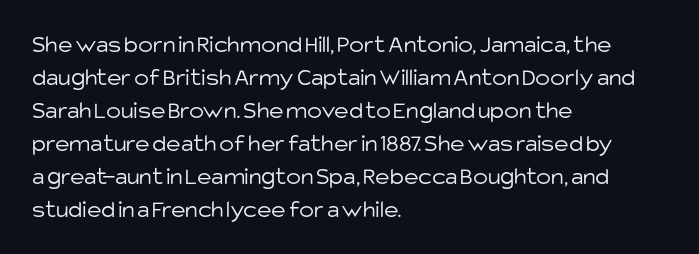
{"italic": "no", "bold": "no", "underline": "no", "align": "left", "line_spacing": "normal", "line_spacing_ratio": 1.32, "letter_spacing": "normal", "letter_spacing_em": 0.0, "glyph_px": 25}
